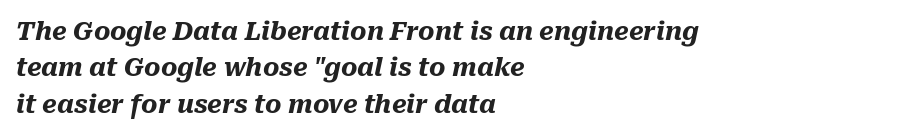
Q: Is the text bold? A: Yes.
Q: Is the text italic (slanted)? A: Yes, it leans right by about 10 degrees.
Q: Is the text underlined? A: No.
Q: How is the paragraph aligned? A: Left-aligned.
Q: Is the spacing between letters normal or unusually wide? A: Normal.
Q: Is the spacing between lines tight, normal or loose? A: Normal.
